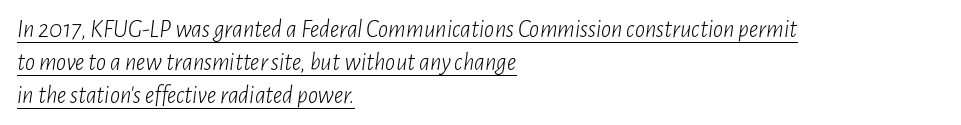
Q: Is the text bold? A: No.
Q: Is the text italic (slanted)? A: Yes, it leans right by about 7 degrees.
Q: Is the text underlined? A: Yes.
Q: How is the paragraph aligned? A: Left-aligned.
Q: Is the spacing between letters normal or unusually wide? A: Normal.
Q: Is the spacing between lines tight, normal or loose? A: Normal.
